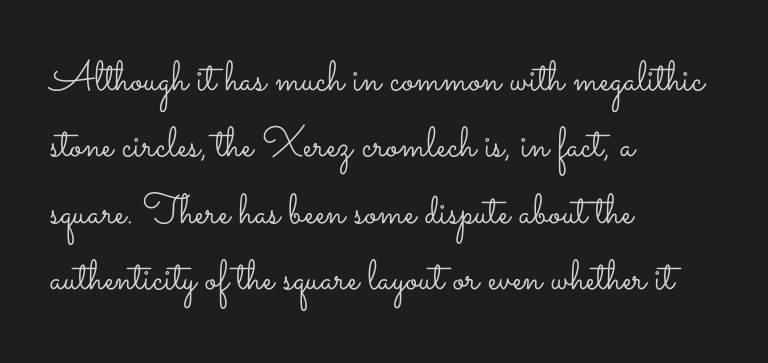
{"bold": "no", "weight": "light", "width": "wide", "stroke_contrast": "low", "x_height": "small", "monospaced": "no", "underline": "no", "align": "left", "line_spacing": "normal", "line_spacing_ratio": 1.58, "letter_spacing": "normal", "letter_spacing_em": 0.0, "glyph_px": 42}
